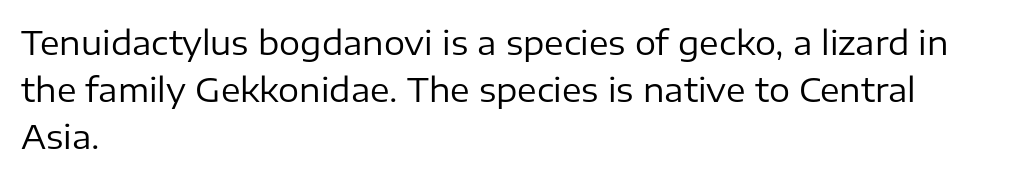
The image shows 33 px regular-weight sans-serif type, upright; set left-aligned, normal line spacing (1.43x), normal letter spacing, not underlined; low stroke contrast and a medium x-height.
